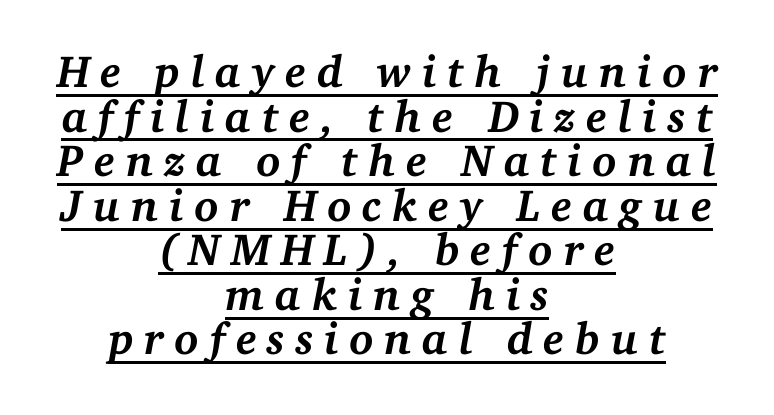
Q: Is the text bold? A: Yes.
Q: Is the text italic (slanted)? A: Yes, it leans right by about 11 degrees.
Q: Is the typeface a serif or a sans-serif typeface? A: Serif.
Q: Is the text underlined? A: Yes.
Q: How is the paragraph aligned? A: Centered.
Q: Is the spacing between letters normal or unusually wide? A: Unusually wide.
Q: Is the spacing between lines tight, normal or loose? A: Tight.
Q: Width (condensed, normal, or wide)? A: Normal.
Q: Stroke contrast? A: Medium.
Q: x-height? A: Medium.
Q: Monospaced? A: No.
